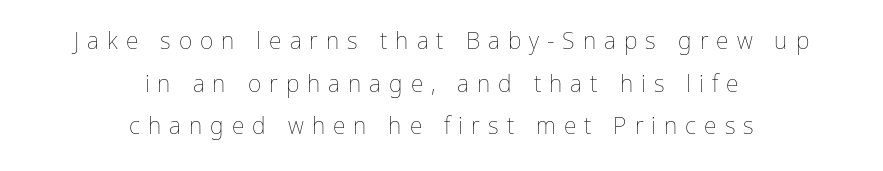
Q: Is the text bold? A: No.
Q: Is the text italic (slanted)? A: No, it is upright.
Q: Is the text underlined? A: No.
Q: How is the paragraph aligned? A: Centered.
Q: Is the spacing between letters normal or unusually wide? A: Unusually wide.
